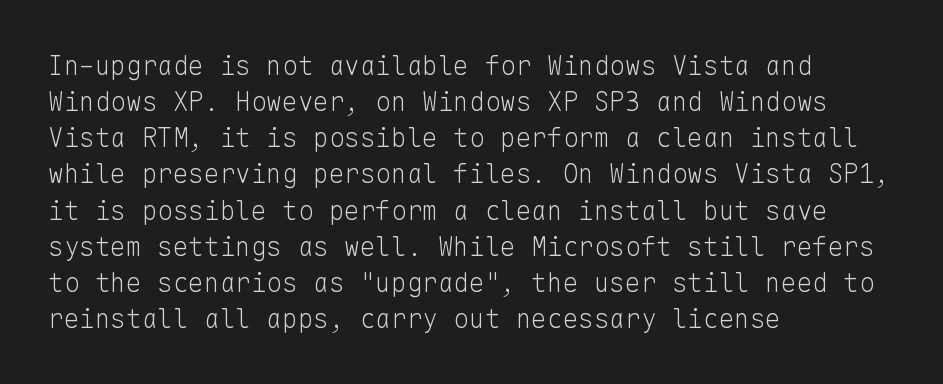
The image shows 26 px text type, upright; set left-aligned, normal line spacing (1.39x), normal letter spacing, not underlined.
